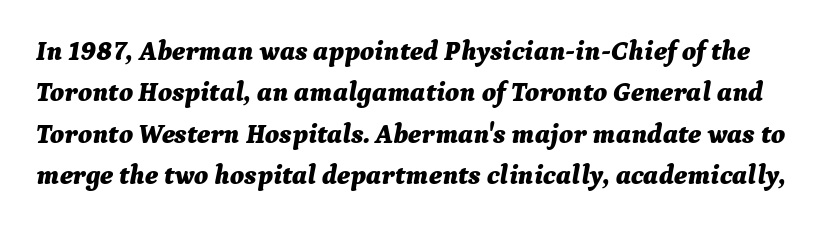
Successive baselines arrive at the customary interval. Weight: bold. Only glyphs here, with clear space below each row. Designer's note — italics engaged.
